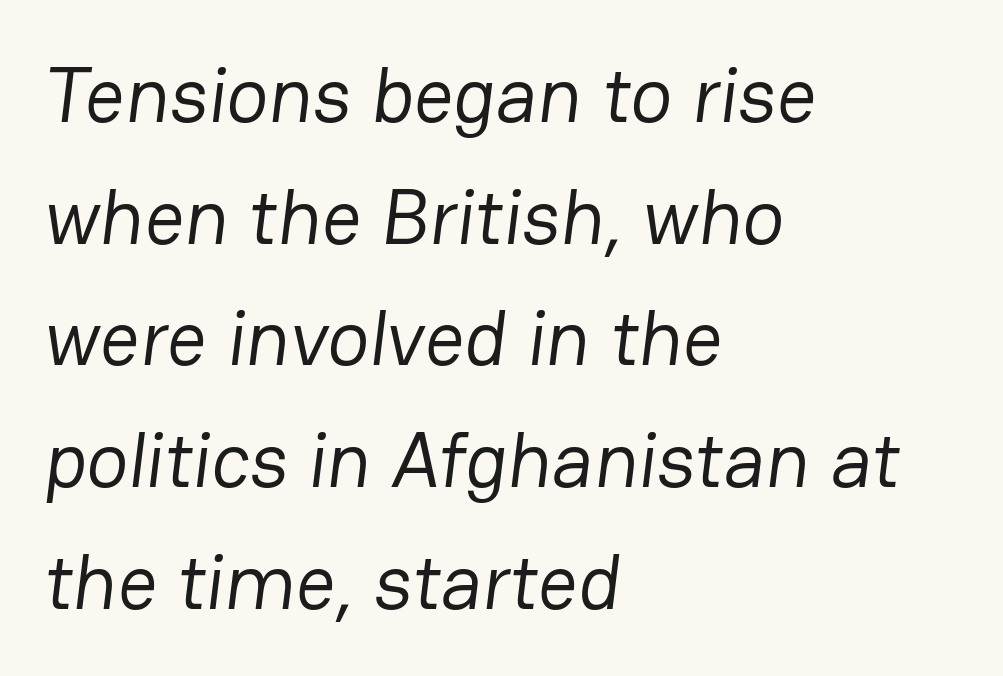
The image shows 78 px regular-weight sans-serif type; set left-aligned, normal line spacing (1.56x), normal letter spacing, not underlined; low stroke contrast and a medium x-height.
